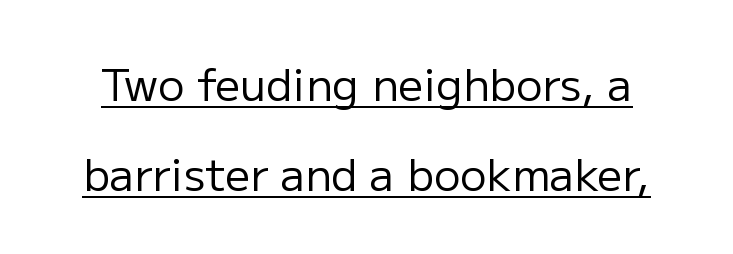
{"serif": "no", "italic": "no", "bold": "no", "weight": "regular", "width": "normal", "stroke_contrast": "low", "x_height": "medium", "monospaced": "no", "underline": "yes", "line_spacing": "loose", "line_spacing_ratio": 2.05, "letter_spacing": "normal", "letter_spacing_em": 0.0, "glyph_px": 44}
